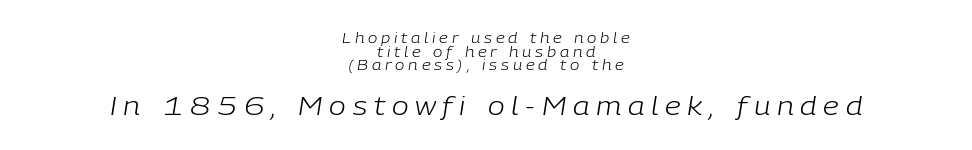
Q: Is the text bold? A: No.
Q: Is the text italic (slanted)? A: Yes, it leans right by about 9 degrees.
Q: Is the text underlined? A: No.
Q: How is the paragraph aligned? A: Centered.
Q: Is the spacing between letters normal or unusually wide? A: Unusually wide.
Q: Is the spacing between lines tight, normal or loose? A: Tight.
Q: Which block of text is set in a larger size, the first (top) or the second (bottom)? A: The second (bottom) one.
